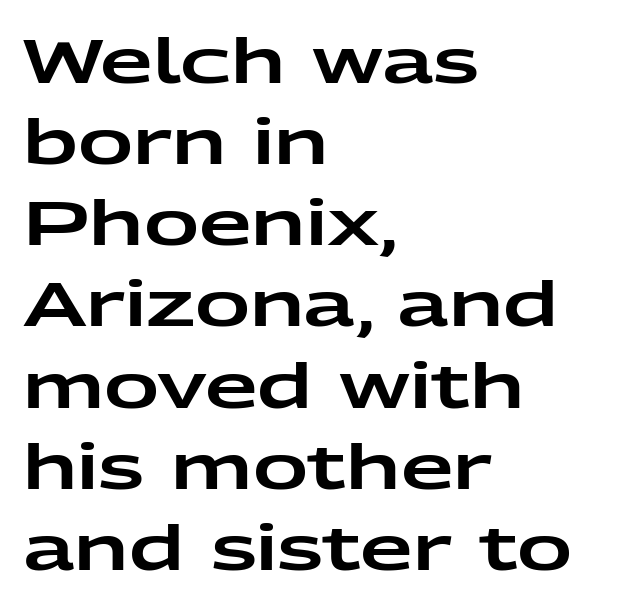
The image shows 61 px wide sans-serif type, upright; set left-aligned, normal line spacing (1.33x), normal letter spacing, not underlined; low stroke contrast and a medium x-height.
